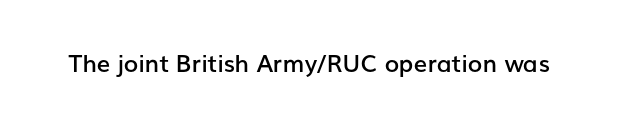
Quick note: underline off. Rendered with straight, roman letterforms. Each word holds together tightly as a unit, with standard inter-letter gaps. Slightly chunky letters — semibold, I'd say, not full bold.
